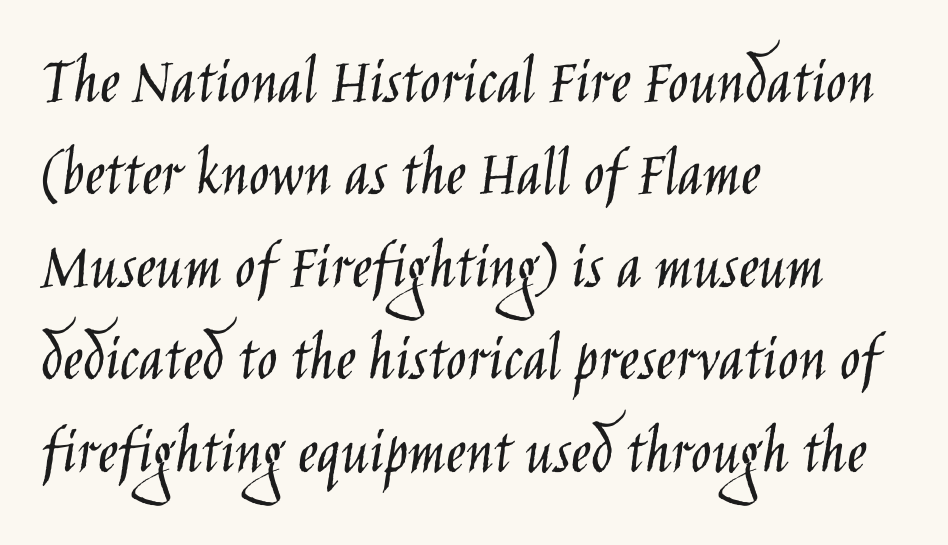
{"serif": "no", "bold": "no", "weight": "light", "width": "condensed", "stroke_contrast": "low", "x_height": "large", "monospaced": "no", "underline": "no", "align": "left", "line_spacing": "normal", "line_spacing_ratio": 1.36, "letter_spacing": "normal", "letter_spacing_em": 0.0, "glyph_px": 68}
